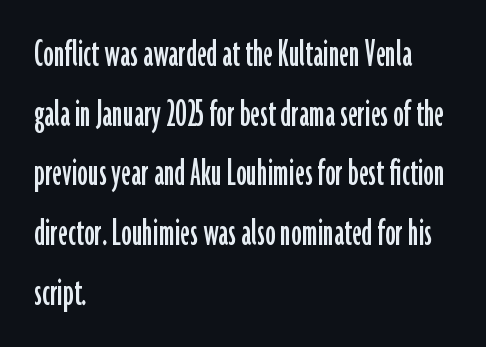
The image shows 42 px condensed sans-serif type, upright; set left-aligned, normal line spacing (1.42x), normal letter spacing, not underlined; low stroke contrast and a medium x-height.
